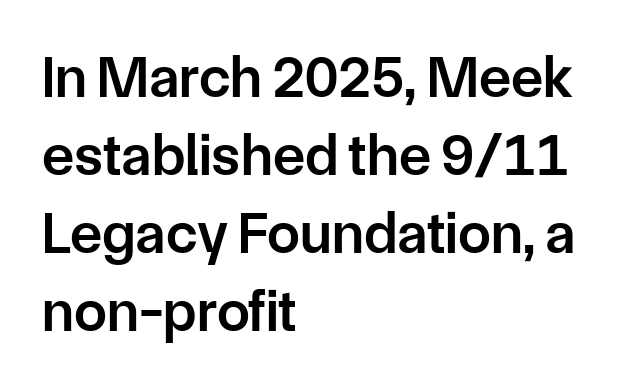
Q: Is the text bold? A: Semi-bold.
Q: Is the text italic (slanted)? A: No, it is upright.
Q: Is the typeface a serif or a sans-serif typeface? A: Sans-serif.
Q: Is the text underlined? A: No.
Q: How is the paragraph aligned? A: Left-aligned.
Q: Is the spacing between letters normal or unusually wide? A: Normal.
Q: Is the spacing between lines tight, normal or loose? A: Normal.
Q: Width (condensed, normal, or wide)? A: Normal.
Q: Stroke contrast? A: Low.
Q: x-height? A: Medium.
Q: Monospaced? A: No.
